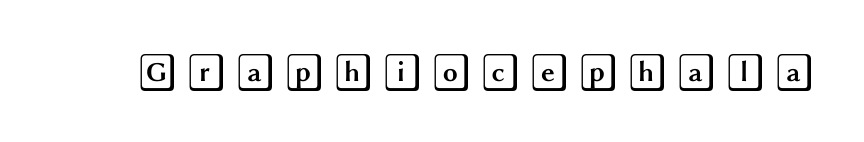
Q: Is the text italic (slanted)? A: No, it is upright.
Q: Is the text underlined? A: No.
Q: Width (condensed, normal, or wide)? A: Wide.
Q: x-height? A: Large.
